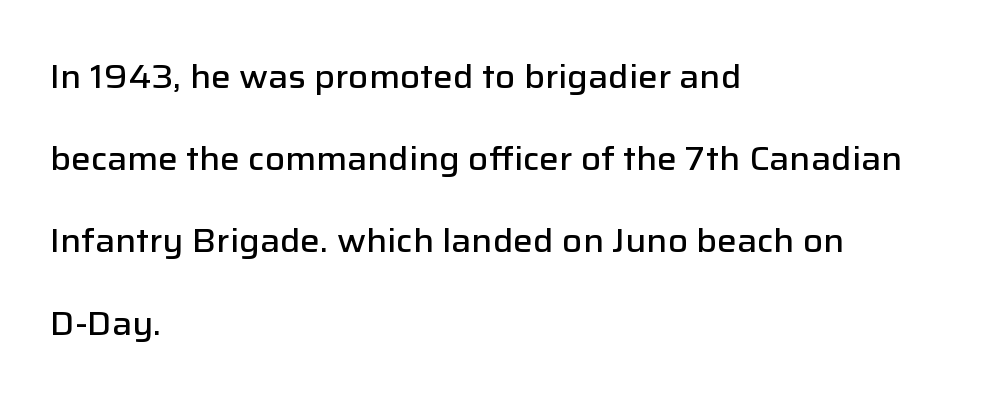
Q: Is the text bold? A: Semi-bold.
Q: Is the text italic (slanted)? A: No, it is upright.
Q: Is the typeface a serif or a sans-serif typeface? A: Sans-serif.
Q: Is the text underlined? A: No.
Q: How is the paragraph aligned? A: Left-aligned.
Q: Is the spacing between letters normal or unusually wide? A: Normal.
Q: Is the spacing between lines tight, normal or loose? A: Loose.
Q: Width (condensed, normal, or wide)? A: Normal.
Q: Stroke contrast? A: Low.
Q: x-height? A: Medium.
Q: Monospaced? A: No.
